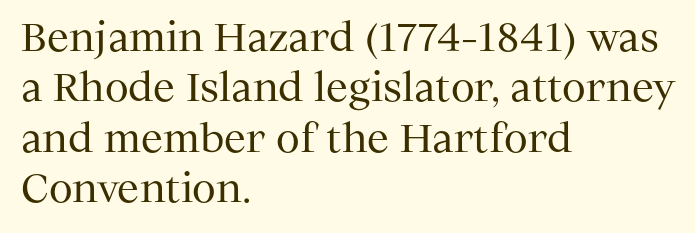
Q: Is the text bold? A: No.
Q: Is the text italic (slanted)? A: No, it is upright.
Q: Is the typeface a serif or a sans-serif typeface? A: Serif.
Q: Is the text underlined? A: No.
Q: How is the paragraph aligned? A: Left-aligned.
Q: Is the spacing between letters normal or unusually wide? A: Normal.
Q: Is the spacing between lines tight, normal or loose? A: Normal.
Q: Width (condensed, normal, or wide)? A: Normal.
Q: Stroke contrast? A: Medium.
Q: x-height? A: Medium.
Q: Monospaced? A: No.
